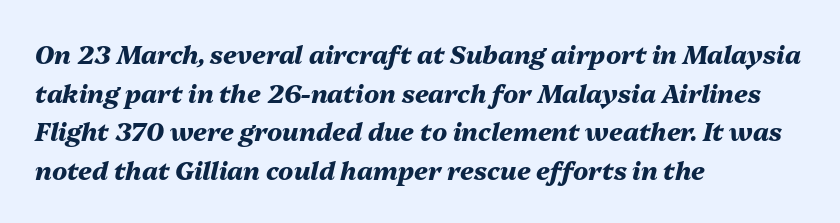
Q: Is the text bold? A: Yes.
Q: Is the text italic (slanted)? A: Yes, it leans right by about 13 degrees.
Q: Is the text underlined? A: No.
Q: How is the paragraph aligned? A: Left-aligned.
Q: Is the spacing between letters normal or unusually wide? A: Normal.
Q: Is the spacing between lines tight, normal or loose? A: Normal.
